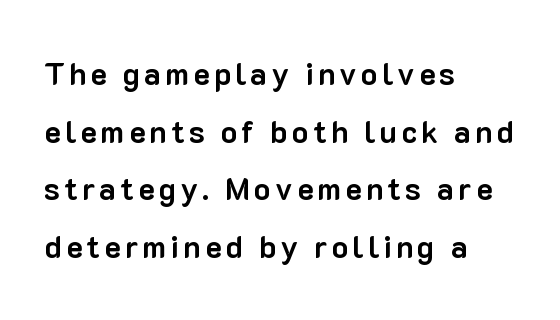
The image shows 31 px bold sans-serif type, upright; set left-aligned, line spacing 1.86x, not underlined; low stroke contrast and a medium x-height.
